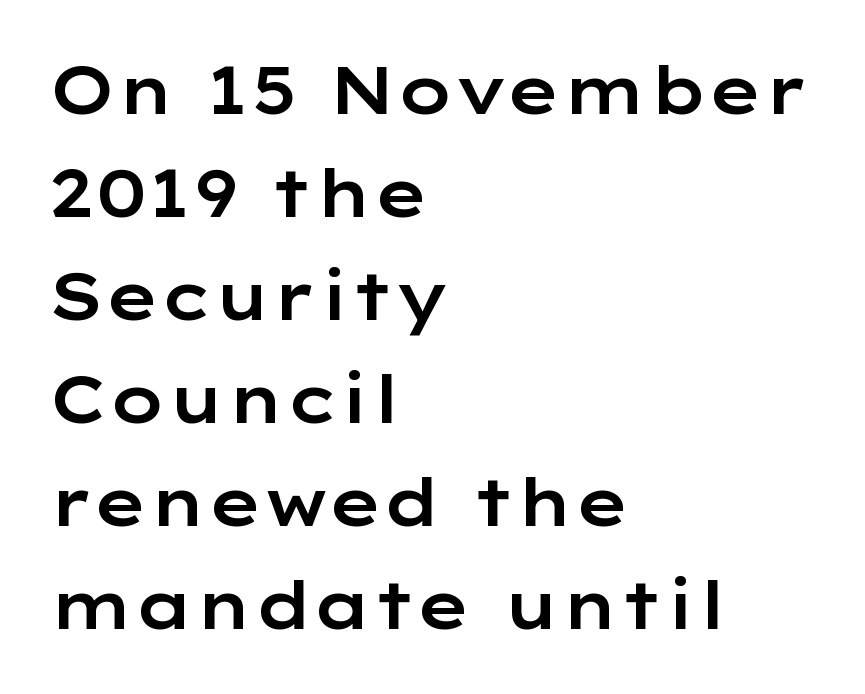
The image shows 66 px wide sans-serif type, upright; set left-aligned, normal line spacing (1.56x), normal letter spacing, not underlined; low stroke contrast and a medium x-height.
